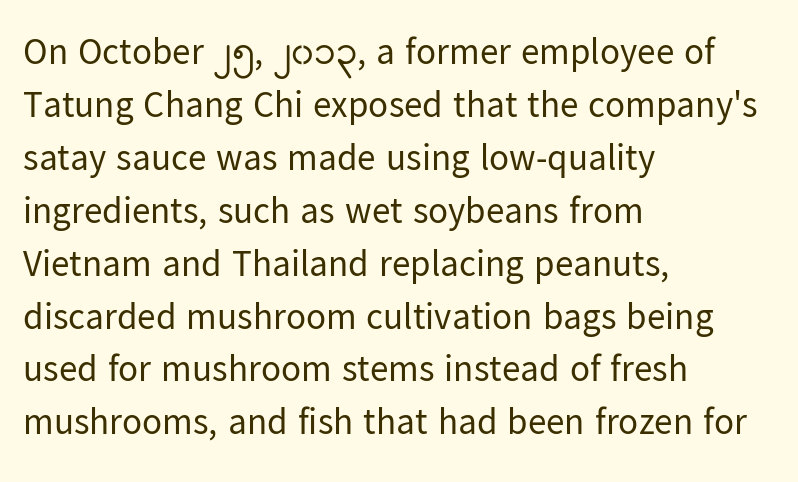
Q: Is the text bold? A: No.
Q: Is the text italic (slanted)? A: No, it is upright.
Q: Is the typeface a serif or a sans-serif typeface? A: Sans-serif.
Q: Is the text underlined? A: No.
Q: How is the paragraph aligned? A: Left-aligned.
Q: Is the spacing between letters normal or unusually wide? A: Normal.
Q: Is the spacing between lines tight, normal or loose? A: Normal.
Q: Width (condensed, normal, or wide)? A: Normal.
Q: Stroke contrast? A: Low.
Q: x-height? A: Medium.
Q: Monospaced? A: No.
